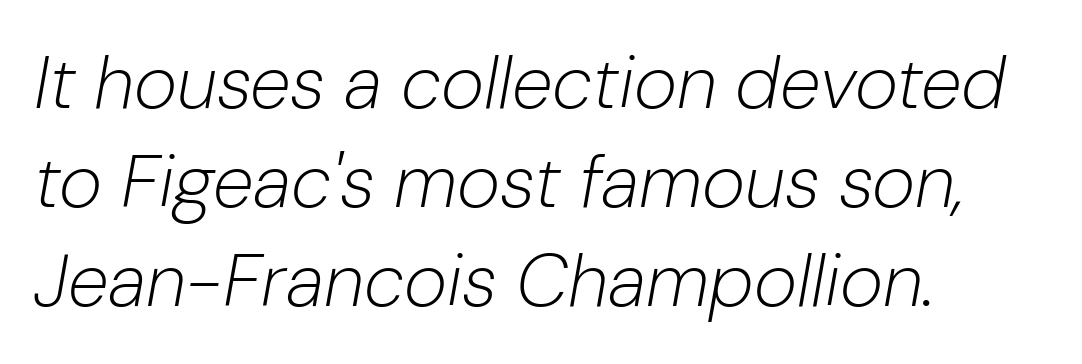
Q: Is the text bold? A: No.
Q: Is the text italic (slanted)? A: Yes, it leans right by about 10 degrees.
Q: Is the text underlined? A: No.
Q: How is the paragraph aligned? A: Left-aligned.
Q: Is the spacing between letters normal or unusually wide? A: Normal.
Q: Is the spacing between lines tight, normal or loose? A: Normal.
Q: Width (condensed, normal, or wide)? A: Normal.
Q: Stroke contrast? A: Low.
Q: x-height? A: Medium.
Q: Monospaced? A: No.
